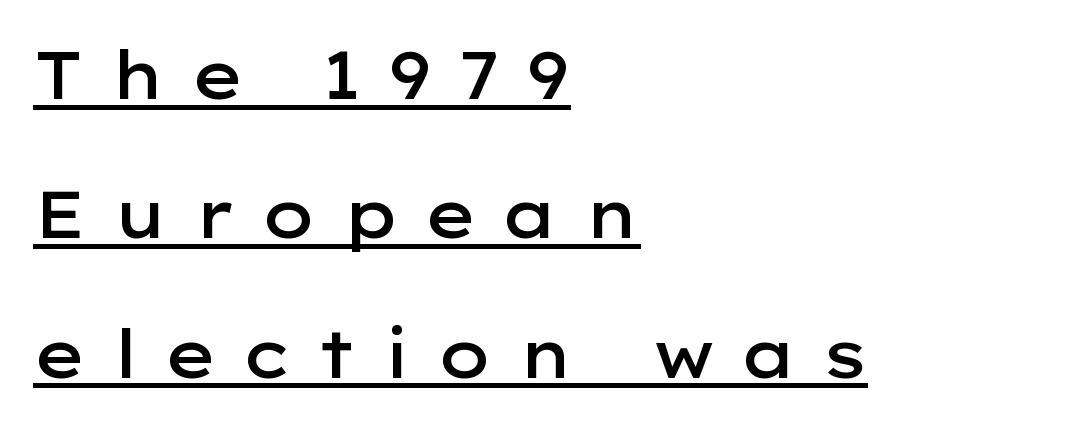
The image shows 66 px semibold, wide sans-serif type, upright; set left-aligned, loose line spacing (2.11x), unusually wide letter spacing (+0.37 em), underlined; low stroke contrast and a medium x-height.
